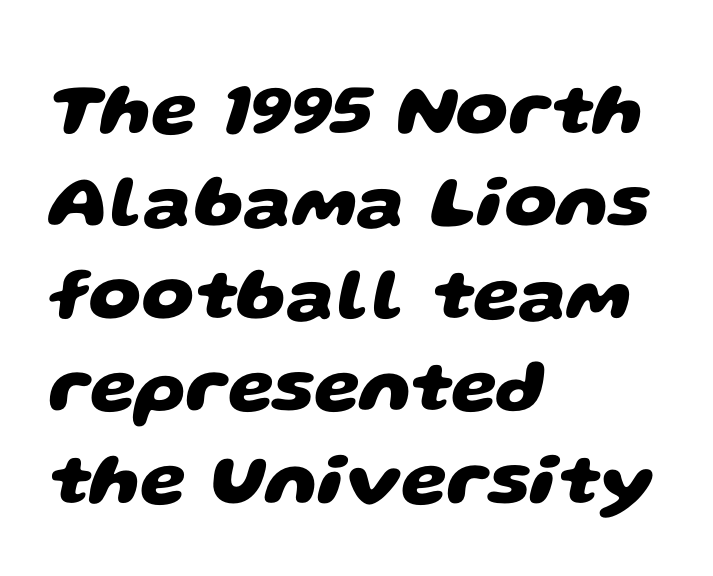
The image shows 74 px heavy, wide sans-serif type; set left-aligned, normal line spacing (1.25x), normal letter spacing, not underlined; low stroke contrast and a large x-height.
